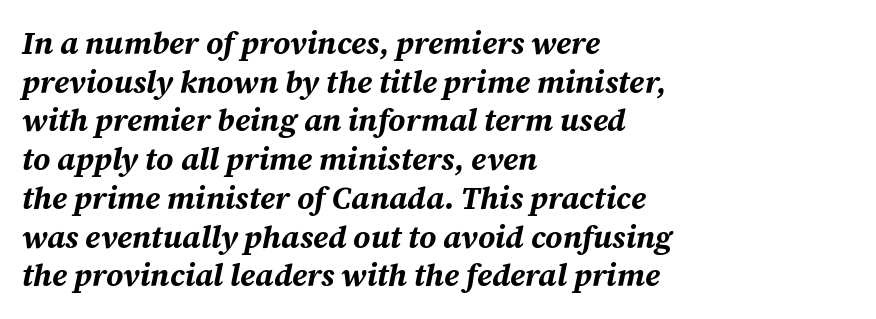
Q: Is the text bold? A: Yes.
Q: Is the text italic (slanted)? A: Yes, it leans right by about 12 degrees.
Q: Is the text underlined? A: No.
Q: How is the paragraph aligned? A: Left-aligned.
Q: Is the spacing between letters normal or unusually wide? A: Normal.
Q: Is the spacing between lines tight, normal or loose? A: Normal.
Q: Width (condensed, normal, or wide)? A: Normal.
Q: Stroke contrast? A: Medium.
Q: x-height? A: Medium.
Q: Monospaced? A: No.
